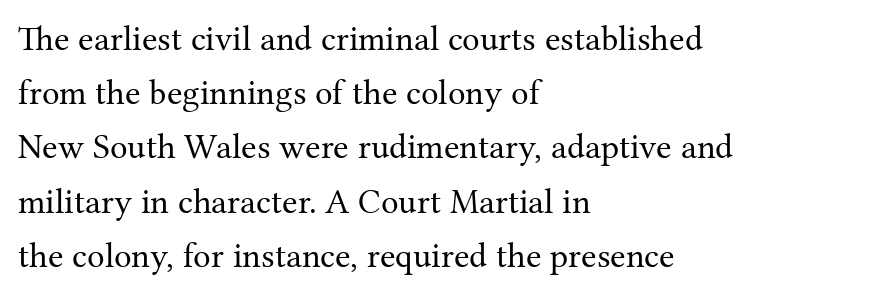
Q: Is the text bold? A: No.
Q: Is the text italic (slanted)? A: No, it is upright.
Q: Is the typeface a serif or a sans-serif typeface? A: Serif.
Q: Is the text underlined? A: No.
Q: How is the paragraph aligned? A: Left-aligned.
Q: Is the spacing between letters normal or unusually wide? A: Normal.
Q: Is the spacing between lines tight, normal or loose? A: Normal.
Q: Width (condensed, normal, or wide)? A: Normal.
Q: Stroke contrast? A: Medium.
Q: x-height? A: Medium.
Q: Monospaced? A: No.
